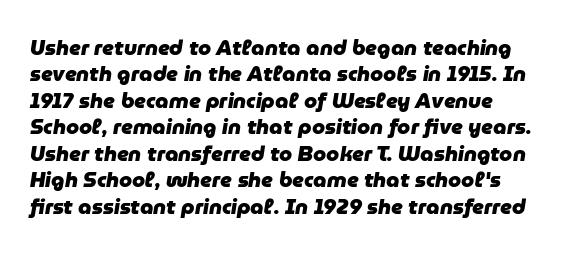
{"italic": "yes", "lean": "right", "slant_degrees": 9, "bold": "yes", "underline": "no", "line_spacing": "normal", "line_spacing_ratio": 1.26, "letter_spacing": "normal", "letter_spacing_em": 0.0, "glyph_px": 21}
